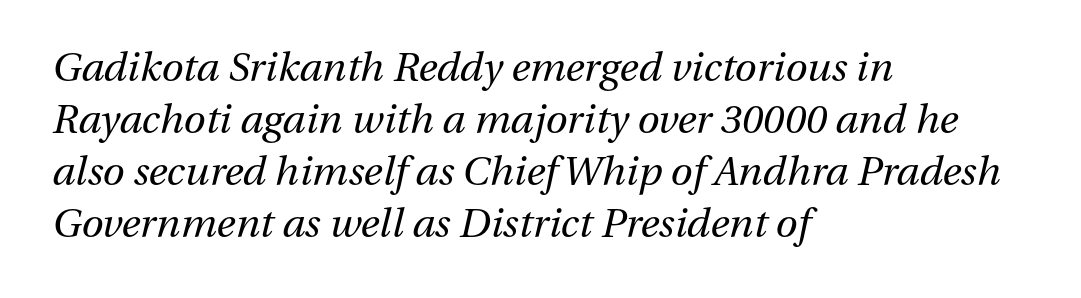
{"italic": "yes", "lean": "right", "slant_degrees": 13, "bold": "no", "weight": "regular", "width": "normal", "stroke_contrast": "medium", "x_height": "medium", "monospaced": "no", "underline": "no", "align": "left", "line_spacing": "normal", "line_spacing_ratio": 1.3, "letter_spacing": "normal", "letter_spacing_em": 0.0, "glyph_px": 40}
